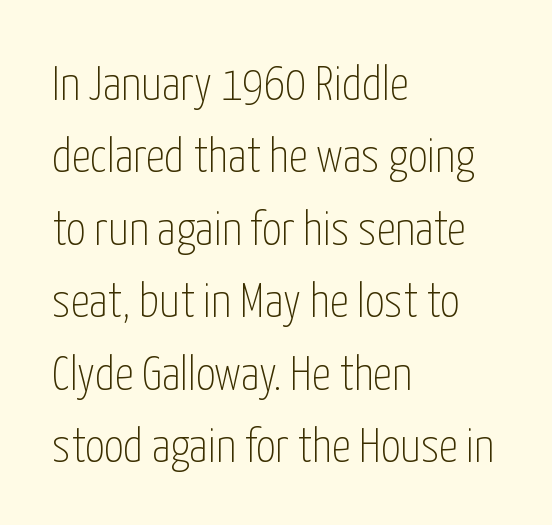
Weight class: somewhere from thin through regular. This sample has the flowing, uneven cadence of proportional lettering. Letter spacing: default. The lines in this sample share a left origin and differ only in where they stop. I'd call this a sans setting — the letters go barefoot.
